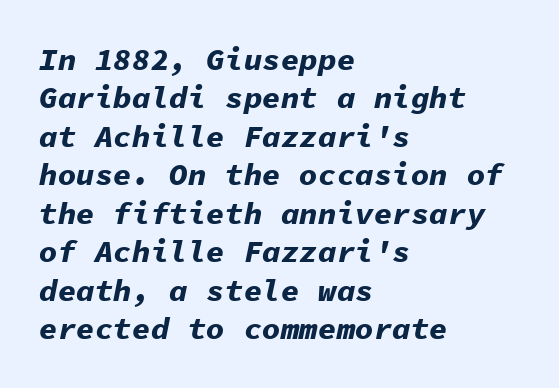
{"italic": "yes", "lean": "right", "slant_degrees": 11, "bold": "yes", "weight": "bold", "width": "normal", "stroke_contrast": "low", "x_height": "medium", "monospaced": "yes", "underline": "no", "align": "left", "line_spacing_ratio": 1.24, "letter_spacing": "normal", "letter_spacing_em": 0.0, "glyph_px": 31}
